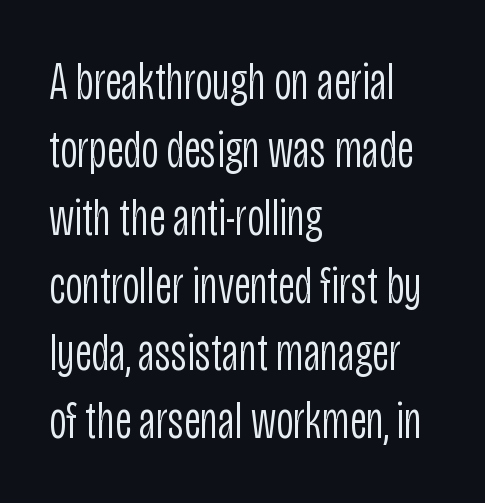
{"serif": "no", "italic": "no", "bold": "no", "weight": "light", "width": "condensed", "stroke_contrast": "low", "x_height": "large", "monospaced": "no", "underline": "no", "align": "left", "line_spacing": "normal", "line_spacing_ratio": 1.28, "letter_spacing": "normal", "letter_spacing_em": 0.0, "glyph_px": 53}
